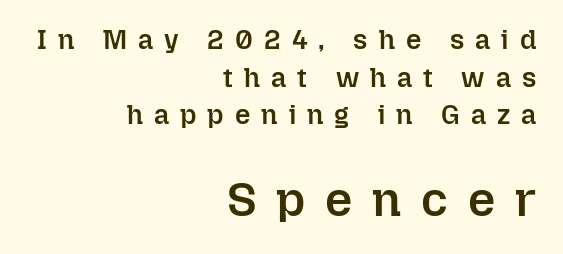
Q: Is the text bold? A: Semi-bold.
Q: Is the text italic (slanted)? A: No, it is upright.
Q: Is the text underlined? A: No.
Q: How is the paragraph aligned? A: Right-aligned.
Q: Is the spacing between letters normal or unusually wide? A: Unusually wide.
Q: Is the spacing between lines tight, normal or loose? A: Normal.
Q: Which block of text is set in a larger size, the first (top) or the second (bottom)? A: The second (bottom) one.
Q: Width (condensed, normal, or wide)? A: Normal.
Q: Stroke contrast? A: Low.
Q: x-height? A: Medium.
Q: Monospaced? A: No.
